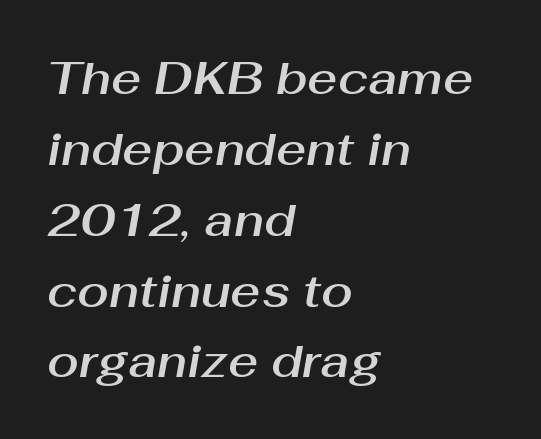
{"italic": "yes", "lean": "right", "slant_degrees": 10, "width": "normal", "stroke_contrast": "medium", "x_height": "medium", "monospaced": "no", "underline": "no", "align": "left", "line_spacing": "normal", "line_spacing_ratio": 1.54, "letter_spacing": "normal", "letter_spacing_em": 0.0, "glyph_px": 46}
